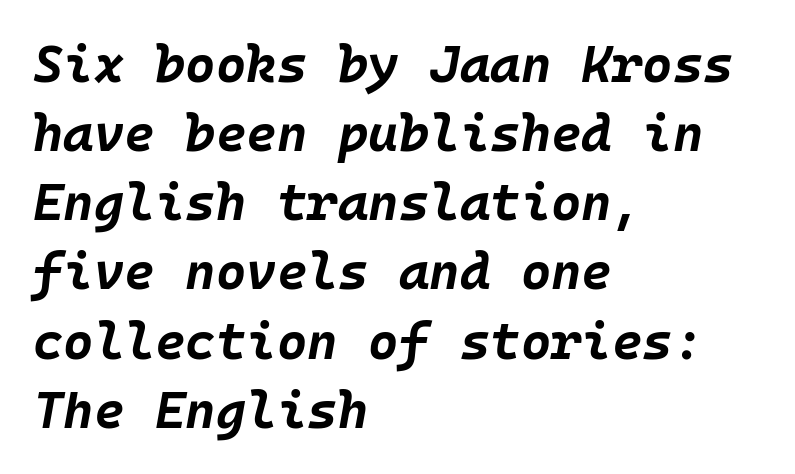
{"italic": "yes", "lean": "right", "slant_degrees": 10, "bold": "yes", "weight": "bold", "width": "normal", "stroke_contrast": "low", "x_height": "large", "underline": "no", "align": "left", "line_spacing": "normal", "line_spacing_ratio": 1.33, "letter_spacing": "normal", "letter_spacing_em": 0.0, "glyph_px": 52}
